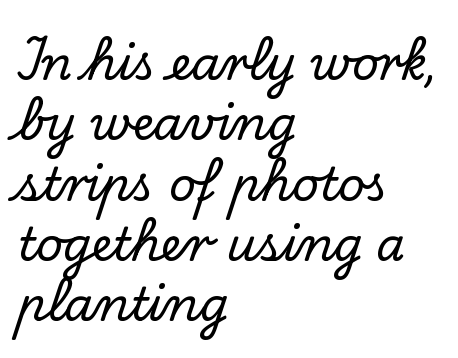
Q: Is the text italic (slanted)? A: Yes.
Q: Is the typeface a serif or a sans-serif typeface? A: Serif.
Q: Is the text underlined? A: No.
Q: How is the paragraph aligned? A: Left-aligned.
Q: Is the spacing between letters normal or unusually wide? A: Normal.
Q: Is the spacing between lines tight, normal or loose? A: Normal.
Q: Width (condensed, normal, or wide)? A: Normal.
Q: Stroke contrast? A: Low.
Q: x-height? A: Small.
Q: Monospaced? A: No.
